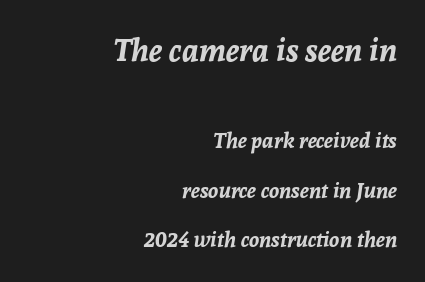
Q: Is the text bold? A: Yes.
Q: Is the text italic (slanted)? A: Yes, it leans right by about 8 degrees.
Q: Is the text underlined? A: No.
Q: How is the paragraph aligned? A: Right-aligned.
Q: Is the spacing between letters normal or unusually wide? A: Normal.
Q: Is the spacing between lines tight, normal or loose? A: Loose.
Q: Which block of text is set in a larger size, the first (top) or the second (bottom)? A: The first (top) one.
Q: Width (condensed, normal, or wide)? A: Normal.
Q: Stroke contrast? A: Low.
Q: x-height? A: Medium.
Q: Monospaced? A: No.
